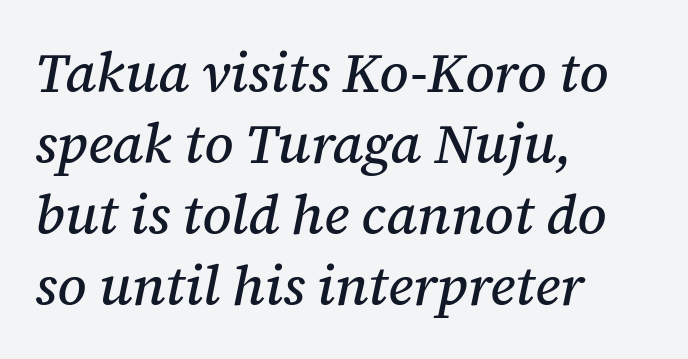
The typesetter chose a ragged-right arrangement here. An italicized treatment has been applied to the whole sample. Nobody drew a line under any word here. Spacing between characters is what you'd get straight out of the box. Does the leading feel generous? No, just average.
